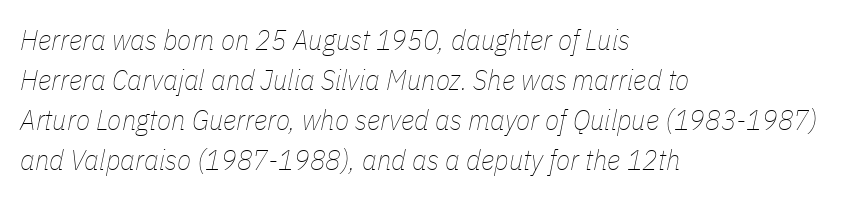
In terms of leading, this rendering sits right in the middle. Spacing verdict: proportional, widths tailored to each character. There is no visible air inserted between adjacent glyphs. The paragraph shown leans on its left margin. Stem width sits at or under what a default text font uses.
